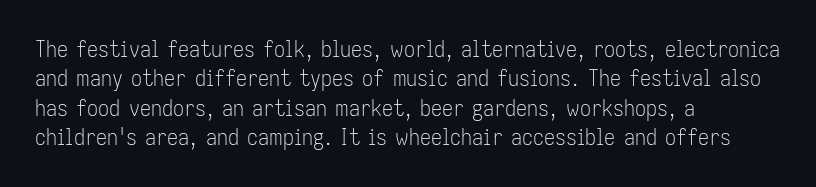
The image shows 22 px text type, upright; set left-aligned, normal line spacing (1.33x), normal letter spacing, not underlined.
